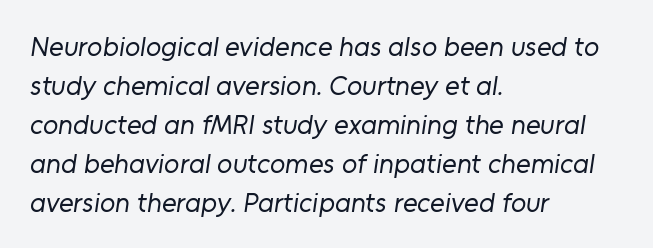
{"serif": "no", "bold": "no", "weight": "regular", "width": "normal", "stroke_contrast": "low", "x_height": "medium", "monospaced": "no", "underline": "no", "align": "left", "line_spacing": "normal", "line_spacing_ratio": 1.39, "letter_spacing": "normal", "letter_spacing_em": 0.0, "glyph_px": 28}
